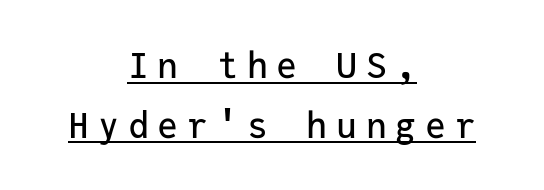
{"serif": "no", "italic": "no", "width": "normal", "stroke_contrast": "low", "x_height": "medium", "monospaced": "yes", "underline": "yes", "align": "center", "line_spacing_ratio": 1.71, "letter_spacing": "wide", "letter_spacing_em": 0.25, "glyph_px": 35}
